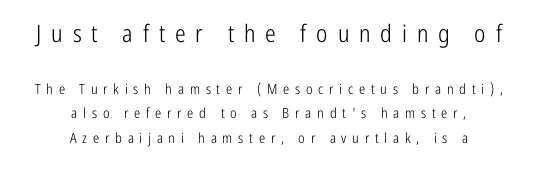
The lines in this sample share a center point and differ in where they start and stop. The block sitting higher on the canvas is the one with enlarged characters. You could only call the tracking loose — the letters float apart. No word sits above an underline.
